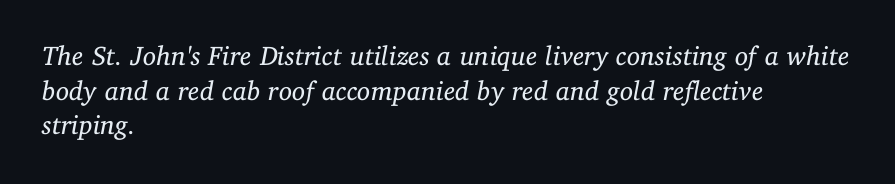
Q: Is the text bold? A: No.
Q: Is the text italic (slanted)? A: Yes, it leans right by about 11 degrees.
Q: Is the text underlined? A: No.
Q: How is the paragraph aligned? A: Left-aligned.
Q: Is the spacing between letters normal or unusually wide? A: Normal.
Q: Is the spacing between lines tight, normal or loose? A: Normal.
